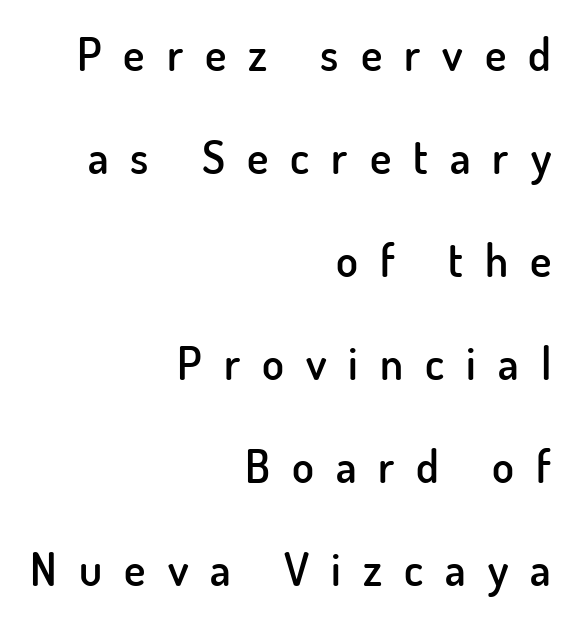
The image shows 45 px semibold sans-serif type, upright; set right-aligned, loose line spacing (2.29x), unusually wide letter spacing (+0.49 em), not underlined; low stroke contrast and a small x-height.
